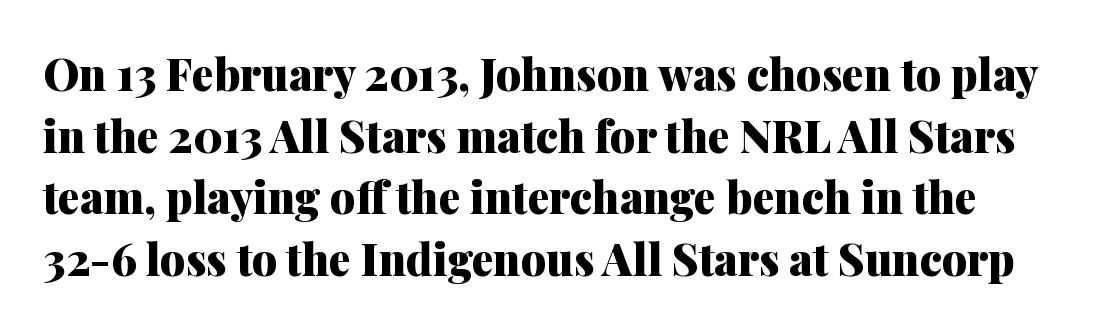
The image shows 44 px heavy serif type, upright; set normal line spacing (1.4x), normal letter spacing, not underlined; medium stroke contrast and a medium x-height.
